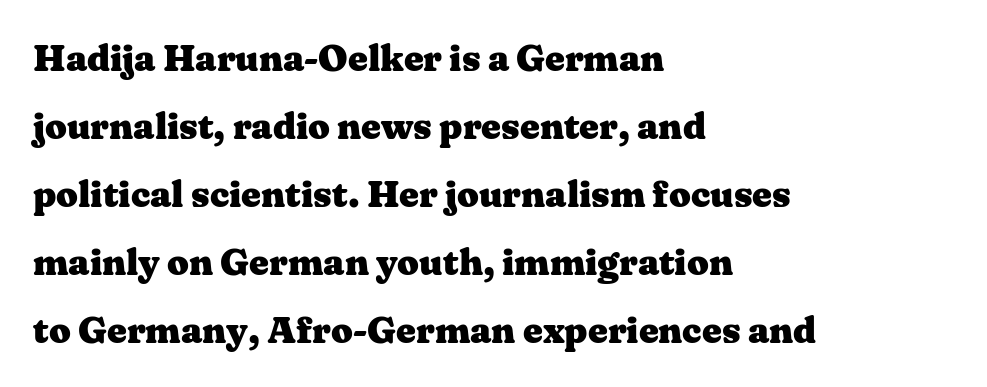
Q: Is the text bold? A: Yes.
Q: Is the text italic (slanted)? A: No, it is upright.
Q: Is the typeface a serif or a sans-serif typeface? A: Serif.
Q: Is the text underlined? A: No.
Q: How is the paragraph aligned? A: Left-aligned.
Q: Is the spacing between letters normal or unusually wide? A: Normal.
Q: Width (condensed, normal, or wide)? A: Wide.
Q: Stroke contrast? A: Medium.
Q: x-height? A: Medium.
Q: Monospaced? A: No.
